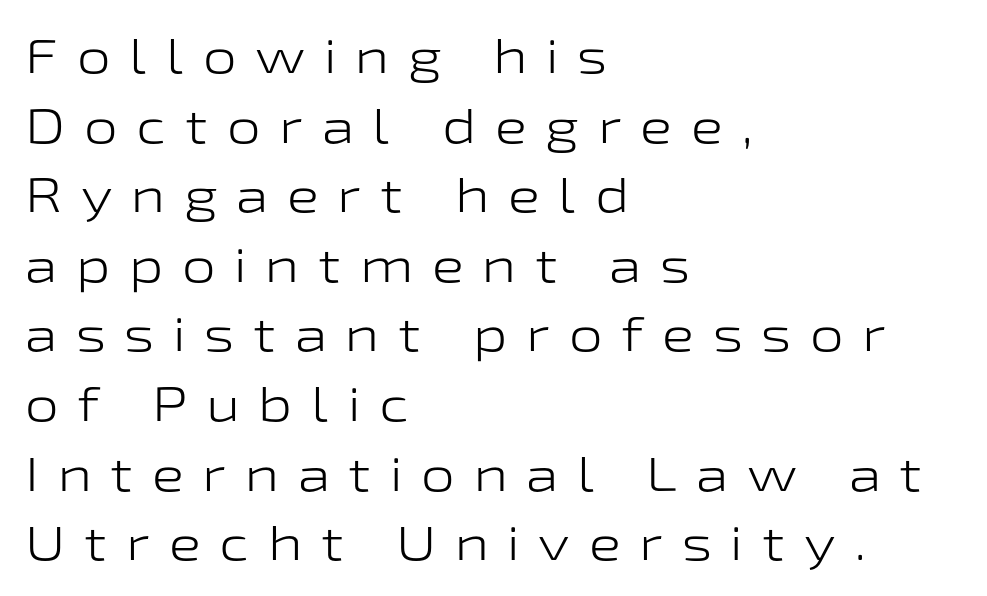
{"serif": "no", "italic": "no", "bold": "no", "weight": "light", "width": "wide", "stroke_contrast": "low", "x_height": "medium", "monospaced": "no", "underline": "no", "align": "left", "line_spacing": "normal", "line_spacing_ratio": 1.45, "letter_spacing": "wide", "letter_spacing_em": 0.39, "glyph_px": 48}
